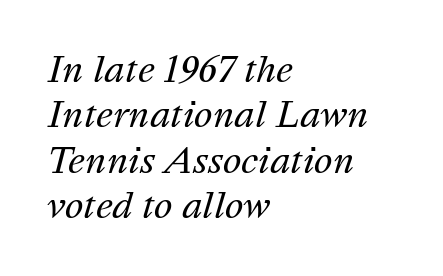
The image shows 35 px regular-weight type, italic (leaning right); set left-aligned, normal line spacing (1.3x), normal letter spacing, not underlined; medium stroke contrast and a medium x-height.
